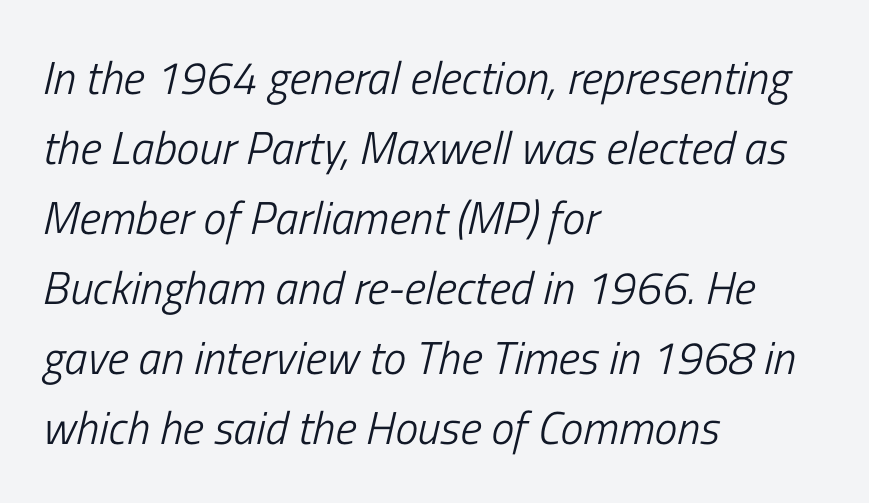
The image shows 46 px light, condensed type, italic (leaning right); set left-aligned, normal line spacing (1.52x), normal letter spacing, not underlined; low stroke contrast and a medium x-height.
